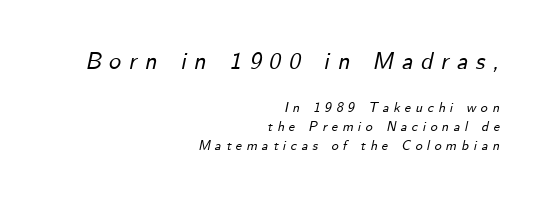
The image shows 24 px text type, italic (leaning right); set right-aligned, normal line spacing (1.37x), unusually wide letter spacing (+0.32 em), not underlined; the first (top) block is 1.71x larger.
